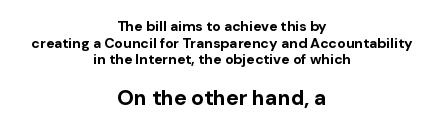
The image shows 21 px bold type, upright; set centered, line spacing 1.19x, normal letter spacing, not underlined; the second (bottom) block is 1.5x larger.
